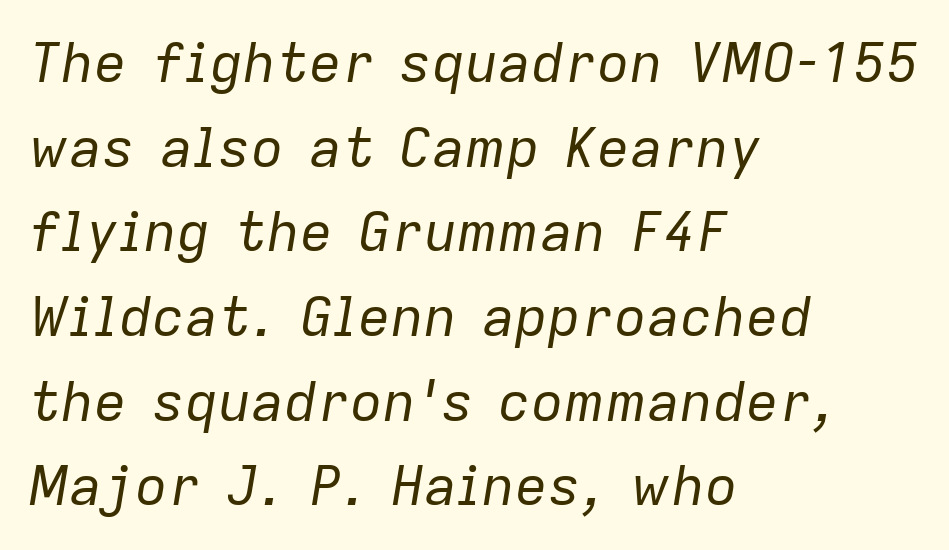
Is the block centered? No — it sits flush against the left margin. Would a proofreader flag this as italicized? Yes. You could not count columns in this text — the font is proportionally spaced. Honestly, there is no underline to notice here at all. This reads as an unemphasized weight, regular at the heaviest. The line texture is even and compact thanks to regular tracking.
